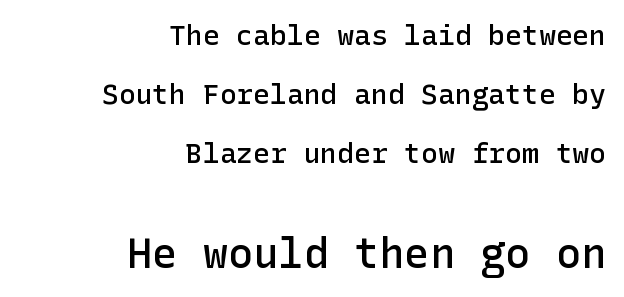
Italic: no, the glyphs are upright roman. The words here are not underlined. The space between consecutive lines is lavish. The compositor pushed each line to the right boundary. To sum up the face: it is a sans, with no serifs. This is moderately heavy type, rendered in semibold.
